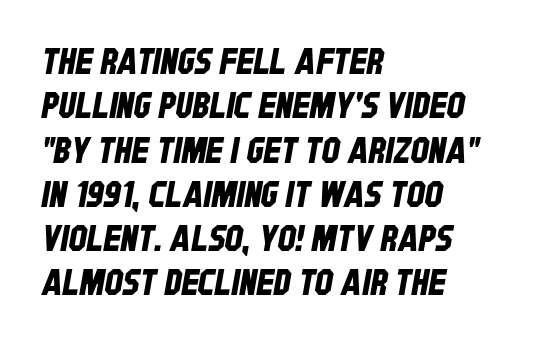
{"serif": "no", "width": "condensed", "stroke_contrast": "low", "x_height": "large", "monospaced": "no", "underline": "no", "align": "left", "line_spacing_ratio": 1.23, "letter_spacing": "normal", "letter_spacing_em": 0.0, "glyph_px": 36}
